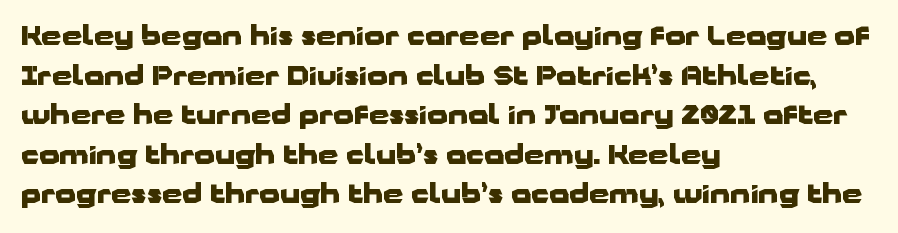
The image shows 26 px bold type, upright; set left-aligned, normal line spacing (1.52x), normal letter spacing, not underlined.
